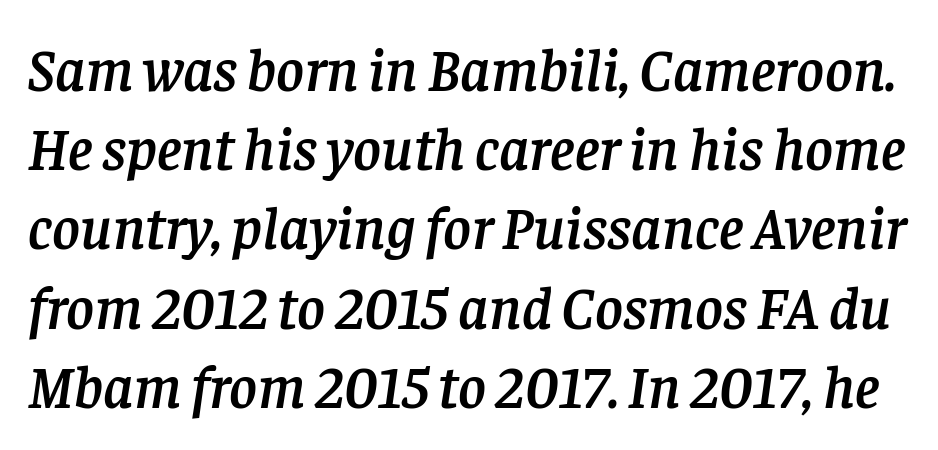
Does the leading feel generous? No, just average. Does the lettering tilt? It does — this is italic. Looks like regular typesetting: each glyph gets only the width it needs. Little horizontal feet cap the strokes, marking this as serif type. No word sits above an underline.
